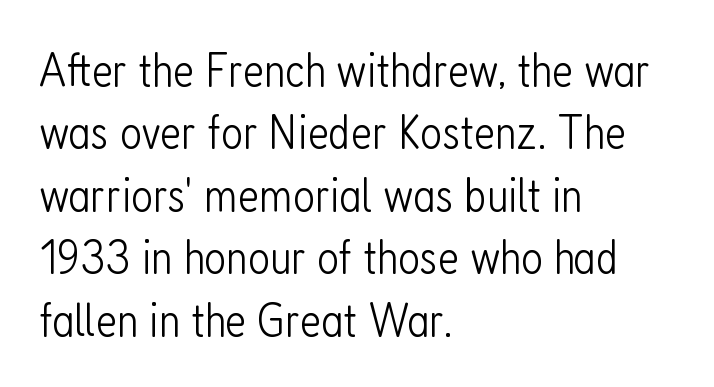
Q: Is the text bold? A: No.
Q: Is the text italic (slanted)? A: No, it is upright.
Q: Is the typeface a serif or a sans-serif typeface? A: Sans-serif.
Q: Is the text underlined? A: No.
Q: How is the paragraph aligned? A: Left-aligned.
Q: Is the spacing between letters normal or unusually wide? A: Normal.
Q: Is the spacing between lines tight, normal or loose? A: Normal.
Q: Width (condensed, normal, or wide)? A: Condensed.
Q: Stroke contrast? A: Low.
Q: x-height? A: Medium.
Q: Monospaced? A: No.
